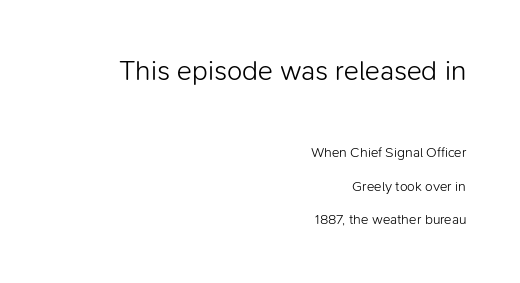
The image shows 28 px light sans-serif type, upright; set right-aligned, loose line spacing (2.41x), normal letter spacing, not underlined; the first (top) block is 2.0x larger; low stroke contrast and a medium x-height.
